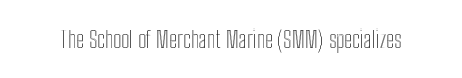
Q: Is the text italic (slanted)? A: No, it is upright.
Q: Is the text underlined? A: No.
Q: Is the spacing between letters normal or unusually wide? A: Normal.
